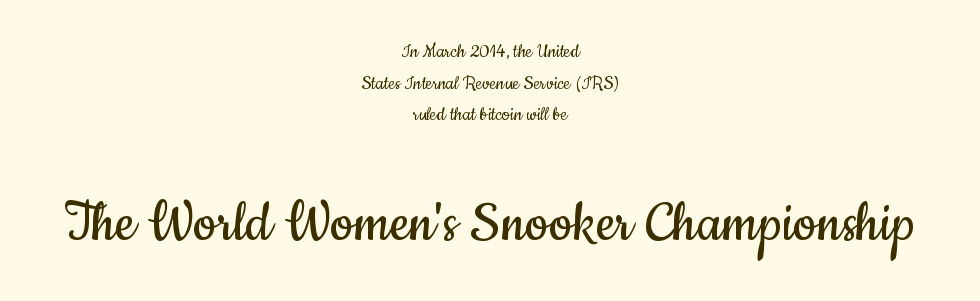
{"serif": "no", "bold": "no", "weight": "regular", "width": "condensed", "stroke_contrast": "low", "x_height": "small", "monospaced": "no", "underline": "no", "align": "center", "line_spacing": "normal", "line_spacing_ratio": 1.44, "letter_spacing": "normal", "letter_spacing_em": 0.0, "larger_block": "second", "size_ratio": 3.0, "glyph_px": 66}
